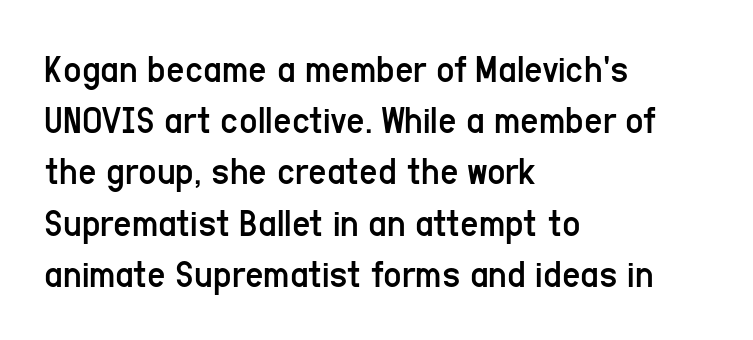
Q: Is the text bold? A: No.
Q: Is the text italic (slanted)? A: No, it is upright.
Q: Is the typeface a serif or a sans-serif typeface? A: Sans-serif.
Q: Is the text underlined? A: No.
Q: How is the paragraph aligned? A: Left-aligned.
Q: Is the spacing between letters normal or unusually wide? A: Normal.
Q: Is the spacing between lines tight, normal or loose? A: Normal.
Q: Width (condensed, normal, or wide)? A: Condensed.
Q: Stroke contrast? A: Low.
Q: x-height? A: Medium.
Q: Monospaced? A: No.
